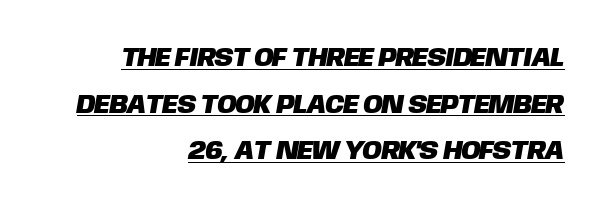
Q: Is the text underlined? A: Yes.
Q: How is the paragraph aligned? A: Right-aligned.
Q: Is the spacing between letters normal or unusually wide? A: Normal.
